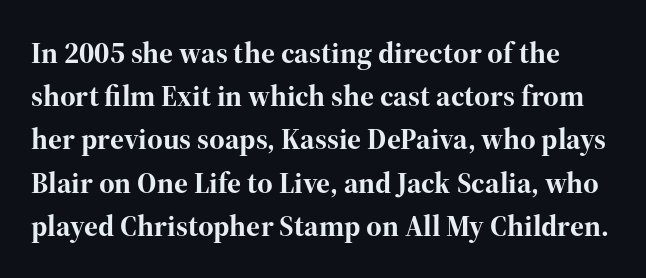
Look at the stroke-to-counter ratio: heavy, a bold. Small tapered or slab feet sit at the stroke ends, so this counts as serif. Each letter keeps its own natural width here, so spacing adapts to shape. The lines sit at an ordinary, default distance from one another. Posture: upright roman.
